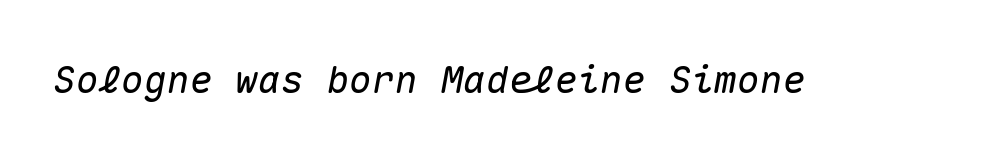
{"italic": "yes", "lean": "right", "slant_degrees": 10, "width": "normal", "stroke_contrast": "medium", "x_height": "medium", "monospaced": "yes", "underline": "no", "letter_spacing": "normal", "letter_spacing_em": 0.0, "glyph_px": 38}
